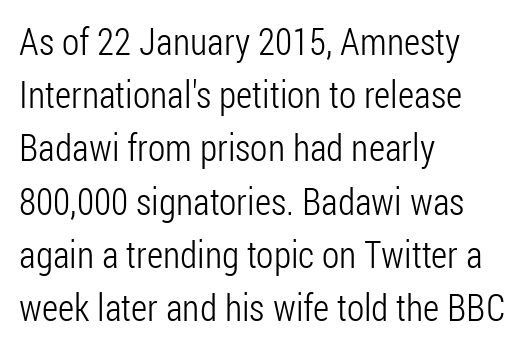
{"serif": "no", "italic": "no", "bold": "no", "weight": "light", "width": "condensed", "stroke_contrast": "low", "x_height": "medium", "monospaced": "no", "underline": "no", "align": "left", "line_spacing": "normal", "line_spacing_ratio": 1.4, "letter_spacing": "normal", "letter_spacing_em": 0.0, "glyph_px": 38}
